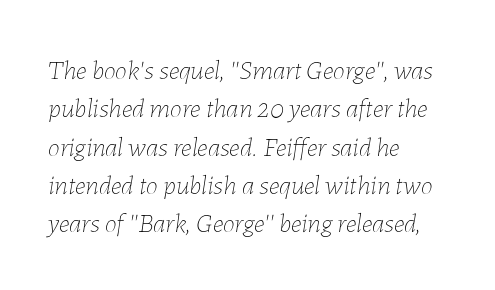
The image shows 27 px text type, italic (leaning right); set left-aligned, normal line spacing (1.42x), normal letter spacing, not underlined.
